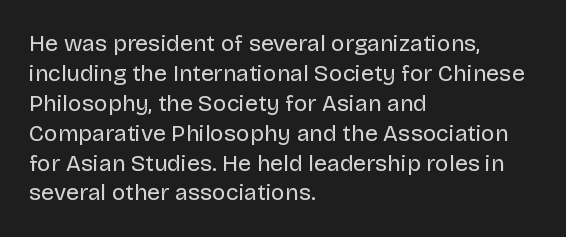
The lines are quadded left. The font sits on the lighter half of the weight spectrum, regular included. Tracking here is standard; glyphs follow each other at the usual distance. Italic? Not at all — the glyphs are vertical. Rule under the text: the space is simply empty.
